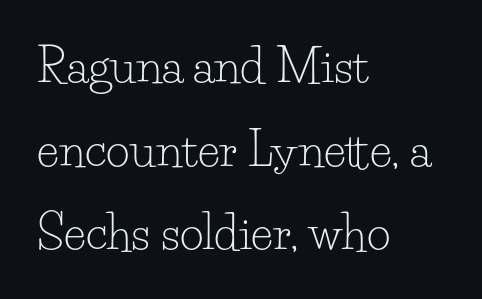
The image shows 46 px light serif type, upright; set left-aligned, line spacing 1.82x, normal letter spacing, not underlined; low stroke contrast and a small x-height.
